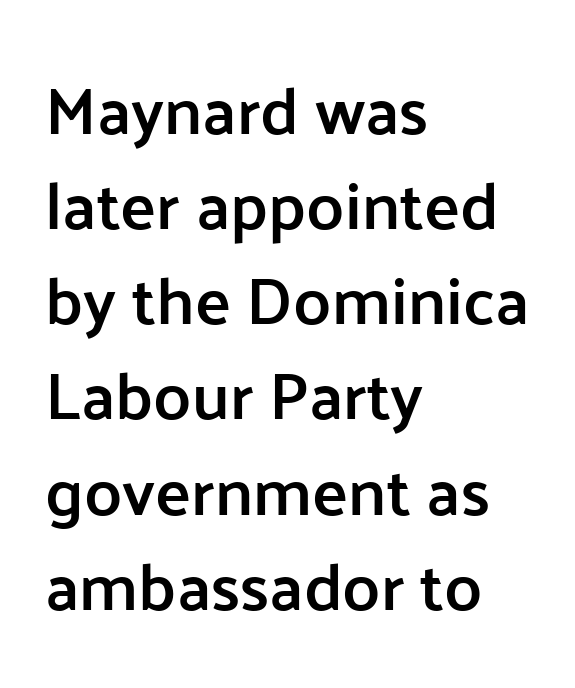
The image shows 67 px semibold sans-serif type, upright; set left-aligned, normal line spacing (1.42x), normal letter spacing, not underlined; low stroke contrast and a medium x-height.
